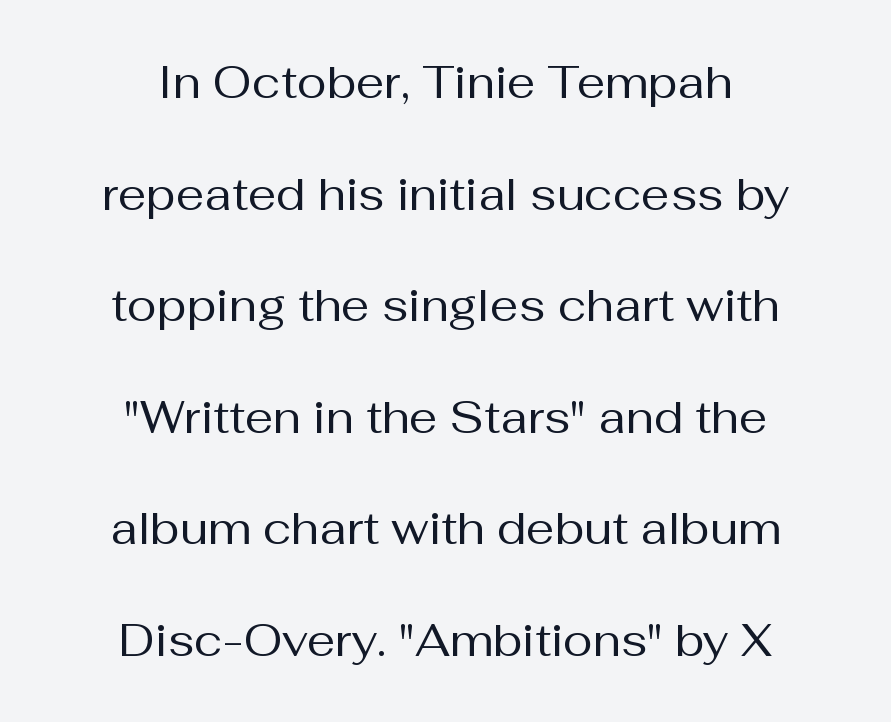
{"serif": "no", "italic": "no", "bold": "no", "weight": "regular", "width": "normal", "stroke_contrast": "medium", "x_height": "medium", "monospaced": "no", "underline": "no", "align": "center", "line_spacing": "loose", "line_spacing_ratio": 2.48, "letter_spacing": "normal", "letter_spacing_em": 0.0, "glyph_px": 45}
